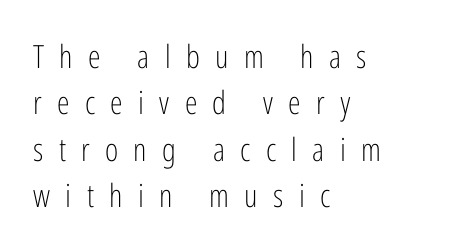
The image shows 32 px light, condensed sans-serif type, upright; set left-aligned, normal line spacing (1.45x), unusually wide letter spacing (+0.48 em), not underlined; low stroke contrast and a medium x-height.
